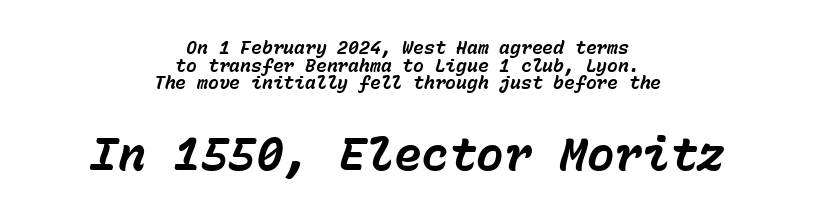
The image shows 46 px bold type, italic (leaning right), monospaced; set centered, tight line spacing (0.98x), normal letter spacing, not underlined; the second (bottom) block is 2.56x larger; low stroke contrast and a medium x-height.
